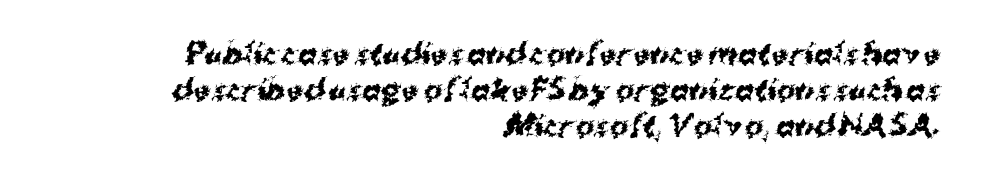
Q: Is the text bold? A: Yes.
Q: Is the typeface a serif or a sans-serif typeface? A: Sans-serif.
Q: Is the text underlined? A: No.
Q: How is the paragraph aligned? A: Right-aligned.
Q: Is the spacing between letters normal or unusually wide? A: Normal.
Q: Is the spacing between lines tight, normal or loose? A: Normal.
Q: Width (condensed, normal, or wide)? A: Normal.
Q: Stroke contrast? A: Medium.
Q: x-height? A: Medium.
Q: Monospaced? A: No.
